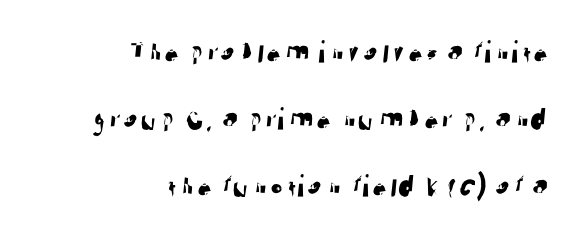
Q: Is the typeface a serif or a sans-serif typeface? A: Sans-serif.
Q: Is the text underlined? A: No.
Q: How is the paragraph aligned? A: Right-aligned.
Q: Is the spacing between letters normal or unusually wide? A: Normal.
Q: Is the spacing between lines tight, normal or loose? A: Loose.
Q: Width (condensed, normal, or wide)? A: Normal.
Q: Stroke contrast? A: Low.
Q: x-height? A: Medium.
Q: Monospaced? A: No.
